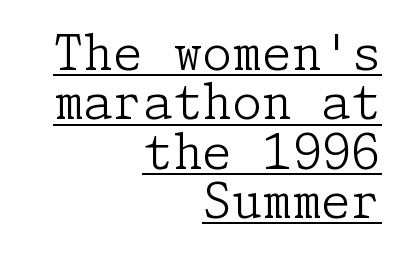
The image shows 48 px light serif type, upright; set right-aligned, tight line spacing (1.03x), normal letter spacing, underlined; low stroke contrast and a medium x-height.
